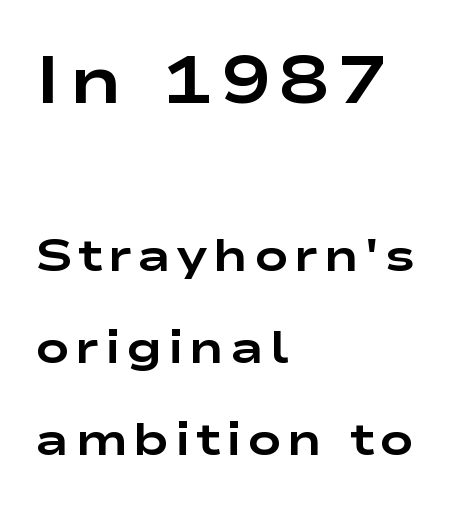
The image shows 67 px bold, wide sans-serif type, upright; set left-aligned, loose line spacing (2.04x), not underlined; the first (top) block is 1.49x larger; low stroke contrast and a medium x-height.
